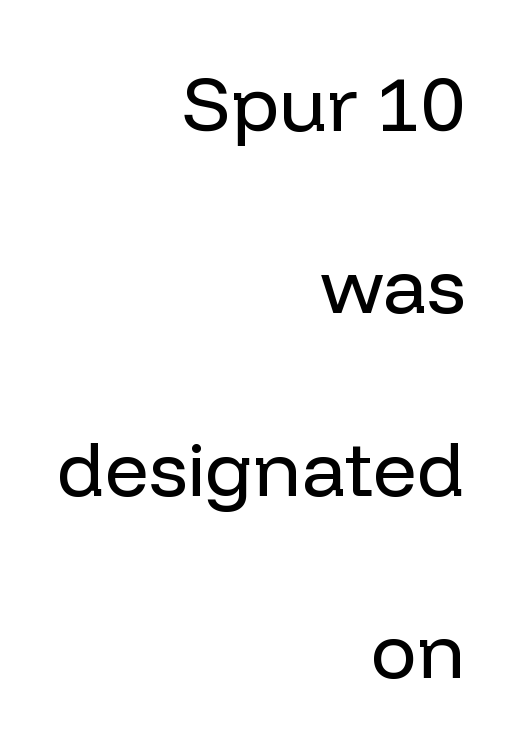
{"serif": "no", "italic": "no", "bold": "no", "weight": "regular", "width": "normal", "stroke_contrast": "low", "x_height": "medium", "monospaced": "no", "underline": "no", "align": "right", "line_spacing": "loose", "line_spacing_ratio": 2.37, "letter_spacing": "normal", "letter_spacing_em": 0.0, "glyph_px": 77}
